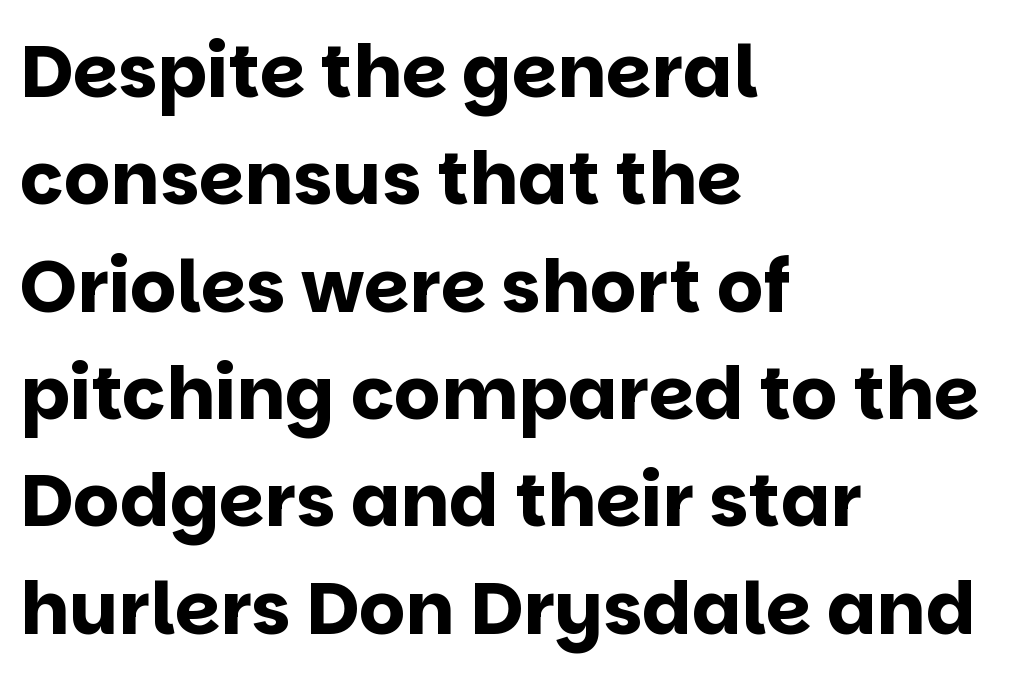
{"serif": "no", "italic": "no", "bold": "yes", "weight": "bold", "width": "normal", "stroke_contrast": "low", "x_height": "large", "monospaced": "no", "underline": "no", "align": "left", "line_spacing": "normal", "line_spacing_ratio": 1.47, "letter_spacing": "normal", "letter_spacing_em": 0.0, "glyph_px": 73}
